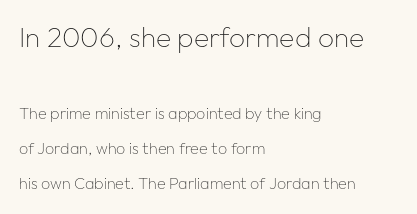
These lines are set flush left with a ragged right edge. Is there any slant? The stems are plumb. Looks like regular typesetting: each glyph gets only the width it needs. The gap between lines stays unmarked. How would I describe the line gaps? Wide and relaxed. Caption: face not bold, strokes unweighted.
